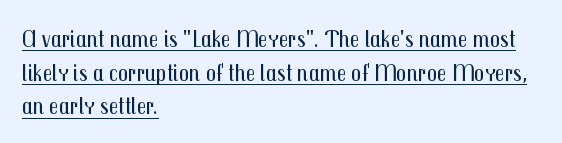
Honestly, the row spacing looks completely unremarkable. In designer terms, the underline attribute is active on this setting. You can tell it's not italic because the verticals are truly vertical. A classic flush-left, rag-right setting is used for this passage. The type is set solid horizontally, with unmodified tracking.
